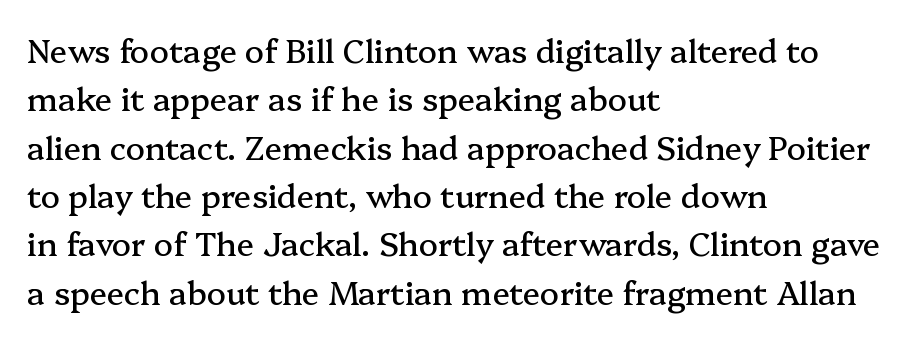
{"serif": "yes", "italic": "no", "width": "normal", "stroke_contrast": "medium", "x_height": "medium", "monospaced": "no", "underline": "no", "align": "left", "line_spacing": "normal", "line_spacing_ratio": 1.51, "letter_spacing": "normal", "letter_spacing_em": 0.0, "glyph_px": 32}
